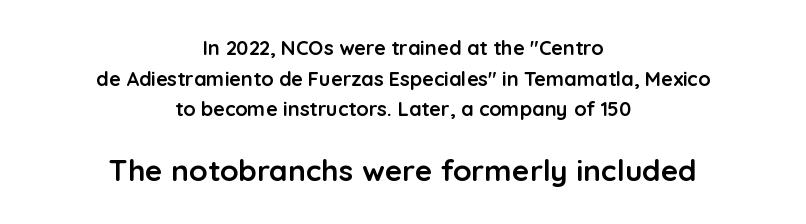
The image shows 30 px semibold sans-serif type, upright; set centered, normal line spacing (1.53x), normal letter spacing, not underlined; the second (bottom) block is 1.5x larger; low stroke contrast and a medium x-height.
